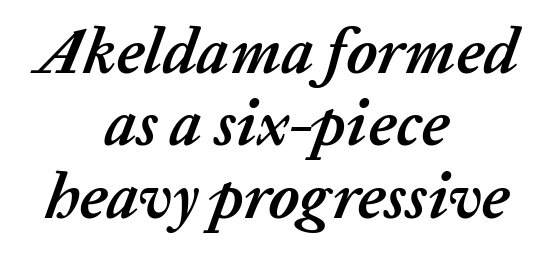
The image shows 64 px semibold type, italic (leaning right); set centered, tight line spacing (1.13x), normal letter spacing, not underlined; low stroke contrast and a medium x-height.
